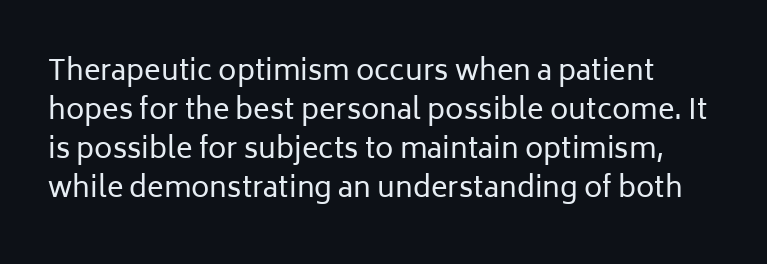
The image shows 28 px regular-weight sans-serif type, upright; set normal line spacing (1.39x), normal letter spacing, not underlined; low stroke contrast and a medium x-height.
